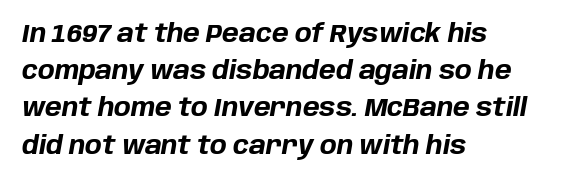
Q: Is the text bold? A: Yes.
Q: Is the text italic (slanted)? A: Yes, it leans right by about 10 degrees.
Q: Is the text underlined? A: No.
Q: How is the paragraph aligned? A: Left-aligned.
Q: Is the spacing between letters normal or unusually wide? A: Normal.
Q: Is the spacing between lines tight, normal or loose? A: Normal.
